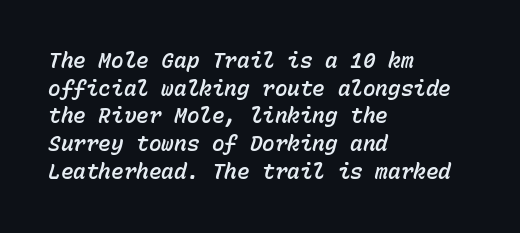
The image shows 21 px text type, italic (leaning right); set left-aligned, normal line spacing (1.32x), normal letter spacing, not underlined.
